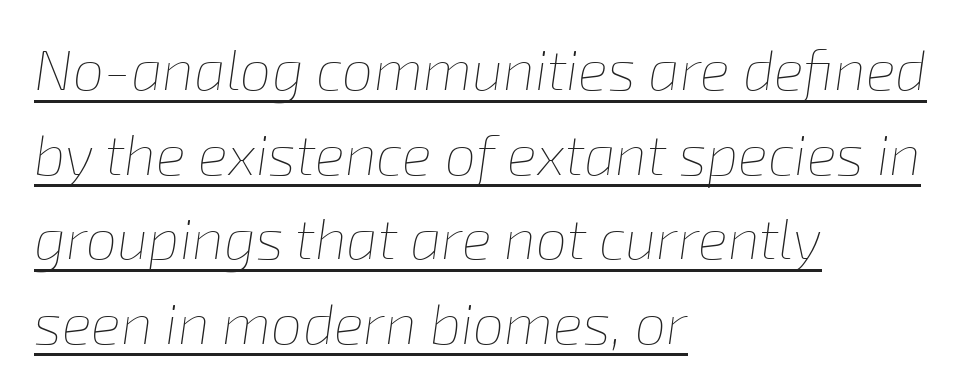
Does extra space separate the letters? No, they use regular spacing. The block of text has a typical density, with ordinary space between rows. Yep, that's italic — everything's leaning. Beneath each row of characters lies a ruled line. Heaviness? Minimal to ordinary, like unemphasized prose.
